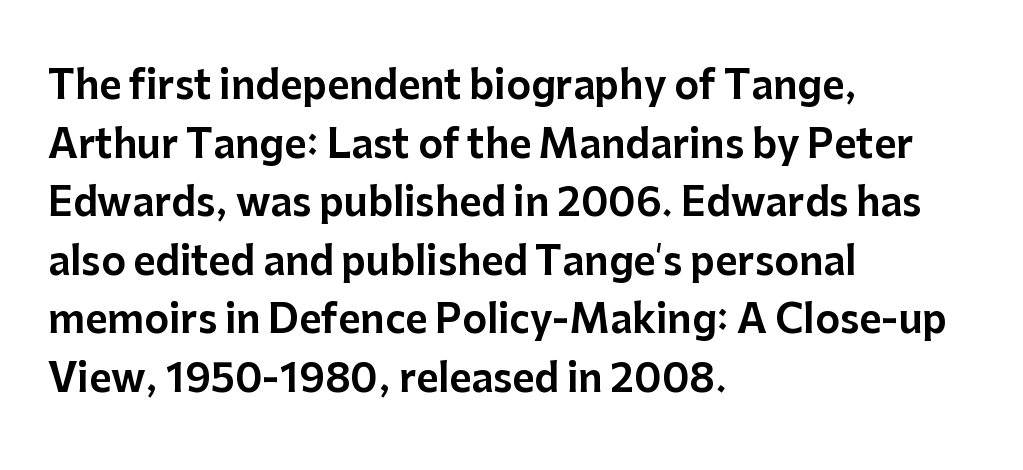
Where is the straight margin? On the left. One glance says typical: line gaps are just what's usual. Is this a fixed-width face? No — the glyphs have proportional, varying widths. A sans-serif font was chosen for this passage. Decoration check: the copy has no underline. No italicization has been applied; the sample stays upright.
